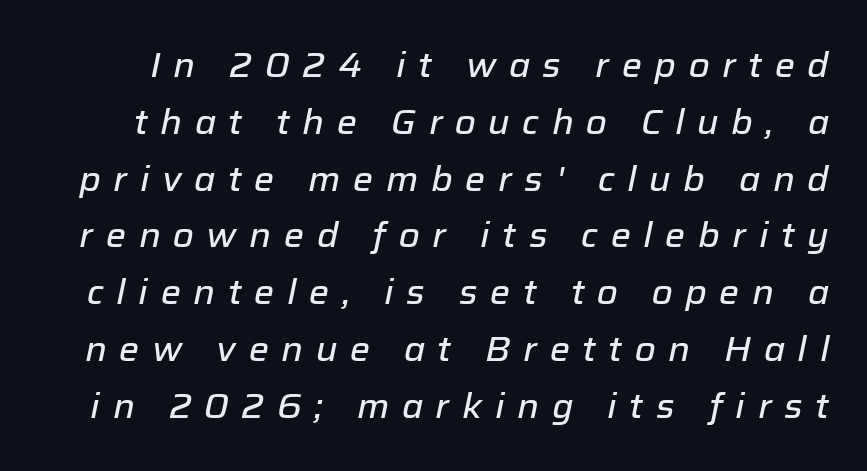
The image shows 34 px text type, italic (leaning right); set normal line spacing (1.67x), unusually wide letter spacing (+0.37 em), not underlined; low stroke contrast and a medium x-height.
